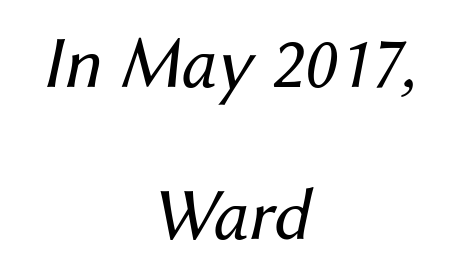
Q: Is the text bold? A: No.
Q: Is the text italic (slanted)? A: Yes, it leans right by about 12 degrees.
Q: Is the text underlined? A: No.
Q: How is the paragraph aligned? A: Centered.
Q: Is the spacing between letters normal or unusually wide? A: Normal.
Q: Is the spacing between lines tight, normal or loose? A: Loose.
Q: Width (condensed, normal, or wide)? A: Normal.
Q: Stroke contrast? A: Medium.
Q: x-height? A: Medium.
Q: Monospaced? A: No.
